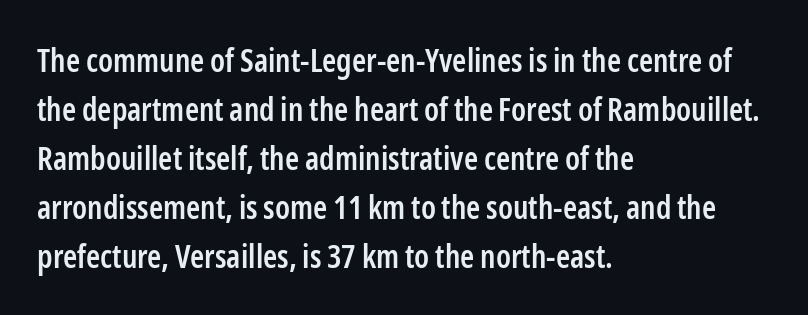
{"serif": "no", "italic": "no", "bold": "semi", "weight": "semibold", "width": "condensed", "stroke_contrast": "low", "x_height": "medium", "monospaced": "no", "underline": "no", "align": "left", "line_spacing": "normal", "line_spacing_ratio": 1.53, "letter_spacing": "normal", "letter_spacing_em": 0.0, "glyph_px": 32}
